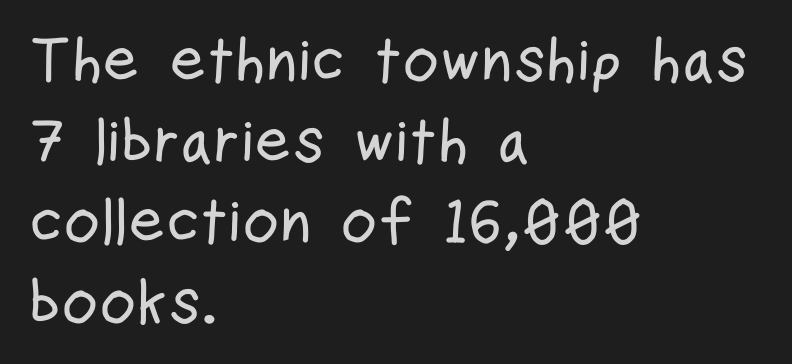
Q: Is the text italic (slanted)? A: No, it is upright.
Q: Is the typeface a serif or a sans-serif typeface? A: Sans-serif.
Q: Is the text underlined? A: No.
Q: How is the paragraph aligned? A: Left-aligned.
Q: Is the spacing between letters normal or unusually wide? A: Normal.
Q: Is the spacing between lines tight, normal or loose? A: Normal.
Q: Width (condensed, normal, or wide)? A: Condensed.
Q: Stroke contrast? A: Low.
Q: x-height? A: Medium.
Q: Monospaced? A: No.
